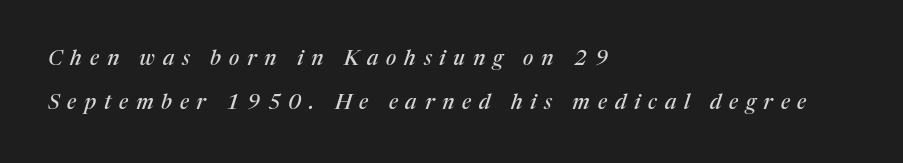
Nobody drew a line under any word here. You can tell it's italic because the verticals aren't actually vertical. Visually the block forms a straight wall on the left and a jagged coastline on the right. Students, observe: this is what heavily led, spacious text looks like.
